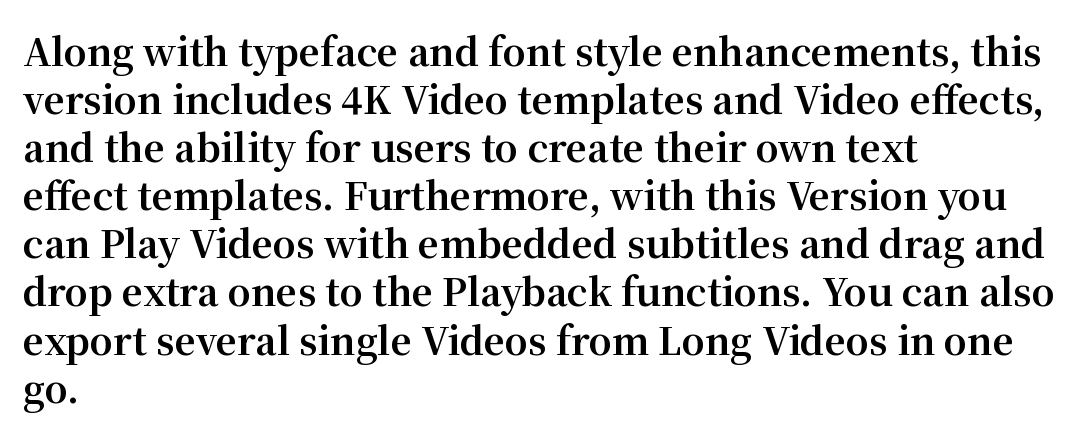
The image shows 37 px bold serif type, upright; set left-aligned, normal line spacing (1.3x), normal letter spacing, not underlined; medium stroke contrast and a medium x-height.
